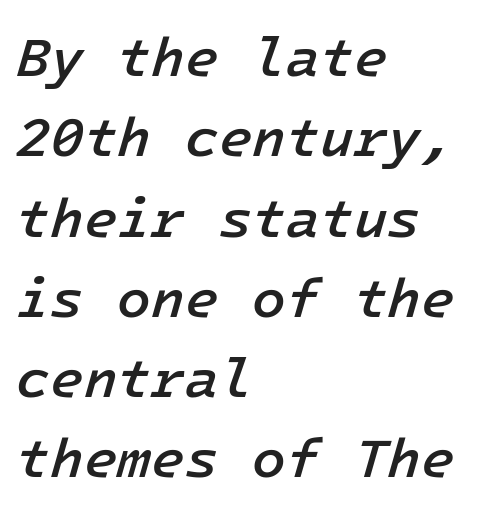
The sample has been set in demibold, a notch under bold. Casual observation: everything's shoved over to the left. This rendering leaves character spacing at its baseline value. Does the leading feel generous? No, just average. When letters slant like this, we call the style italic.
